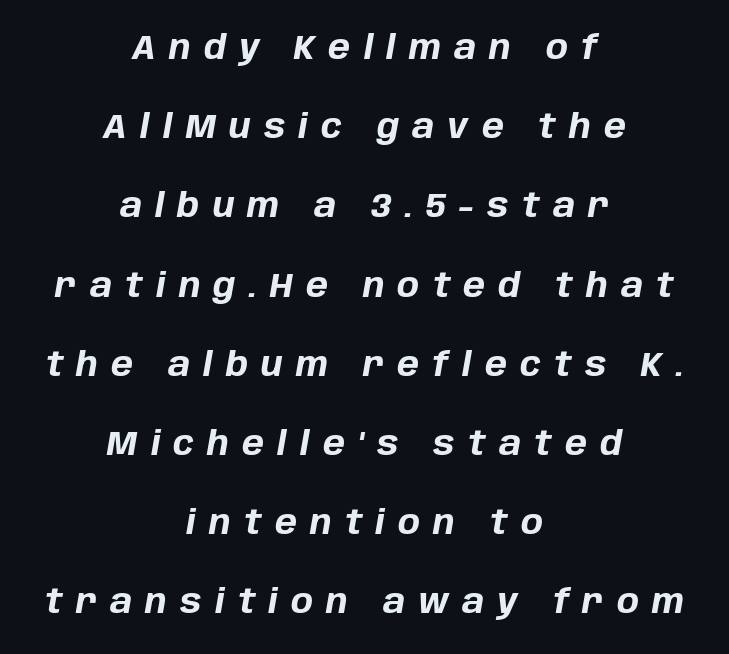
Q: Is the text bold? A: Yes.
Q: Is the text italic (slanted)? A: Yes, it leans right by about 10 degrees.
Q: Is the text underlined? A: No.
Q: How is the paragraph aligned? A: Centered.
Q: Is the spacing between letters normal or unusually wide? A: Unusually wide.
Q: Is the spacing between lines tight, normal or loose? A: Loose.
Q: Width (condensed, normal, or wide)? A: Normal.
Q: Stroke contrast? A: Low.
Q: x-height? A: Large.
Q: Monospaced? A: No.
